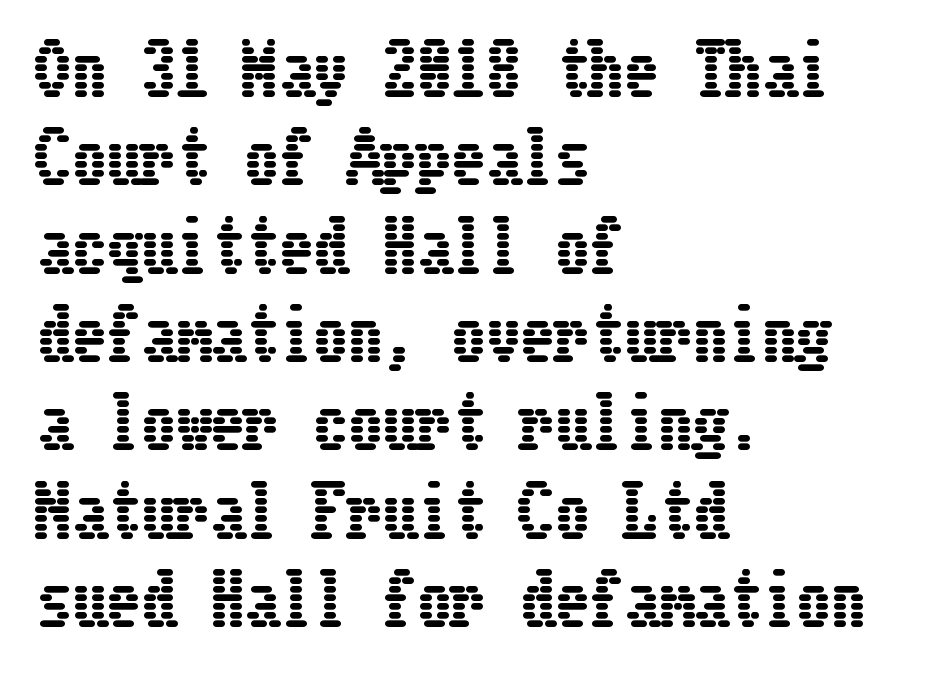
{"italic": "no", "width": "condensed", "stroke_contrast": "low", "x_height": "medium", "underline": "no", "align": "left", "line_spacing": "normal", "line_spacing_ratio": 1.28, "letter_spacing": "normal", "letter_spacing_em": 0.0, "glyph_px": 69}
